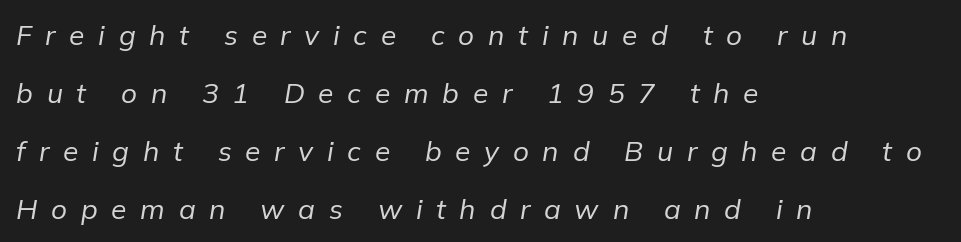
No letter is thick-stroked: the sample isn't bold. These lines stack with their left ends in a neat column. This is oblique type, the kind used for emphasis or titles. Does extra space separate the letters? Yes, quite a lot of it. The rendering uses a large line-height, opening up the rows. The face used here is proportionally spaced, like ordinary book or web type.
